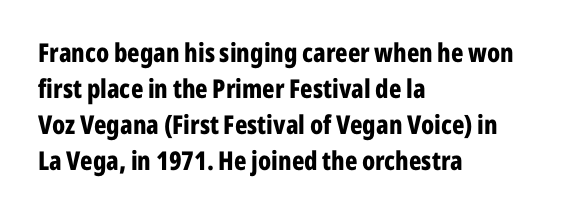
Weight: bold. Inter-character spacing is left at the font's built-in metrics. Check the space under the baseline: it is left empty. These lines sit exactly where default settings would place them. Compared with a centered layout, this one pins lines to the left instead.
